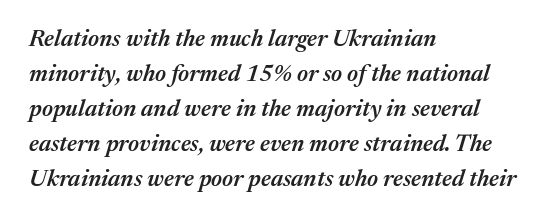
An italicized treatment has been applied to the whole sample. This sample keeps an unexceptional amount of space between lines. Weight: semibold (demi). Each word holds together tightly as a unit, with standard inter-letter gaps. A clean baseline with only descenders dipping below it. The rendering anchors every line to the left-hand side.
